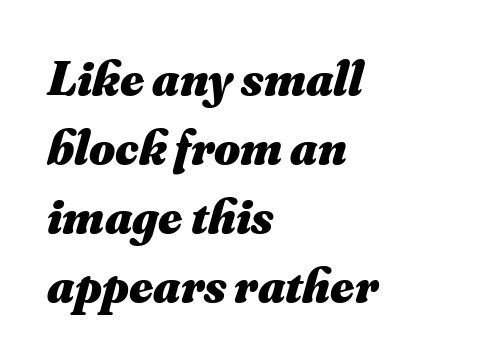
{"italic": "yes", "lean": "right", "slant_degrees": 16, "bold": "yes", "weight": "heavy", "width": "normal", "stroke_contrast": "medium", "x_height": "small", "monospaced": "no", "underline": "no", "align": "left", "line_spacing": "normal", "line_spacing_ratio": 1.38, "letter_spacing": "normal", "letter_spacing_em": 0.0, "glyph_px": 50}
